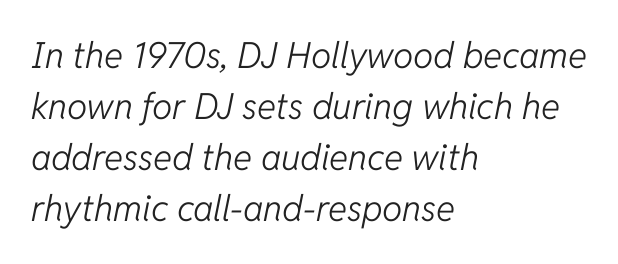
{"italic": "yes", "lean": "right", "slant_degrees": 11, "bold": "no", "weight": "light", "width": "normal", "stroke_contrast": "low", "x_height": "medium", "monospaced": "no", "underline": "no", "align": "left", "line_spacing": "normal", "line_spacing_ratio": 1.42, "letter_spacing": "normal", "letter_spacing_em": 0.0, "glyph_px": 36}
